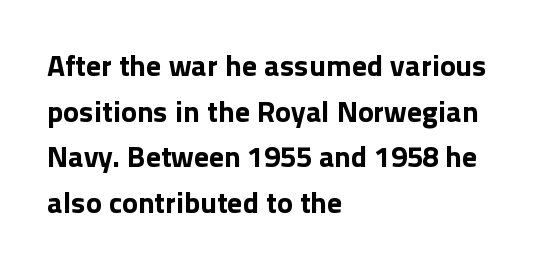
The typeface chosen for these lines omits serifs. The space beneath each line is pristine and unruled. The letters advance in unequal steps, a hallmark of proportional type. The setting favours the left margin, as ordinary paragraphs usually do. Between one letter and the next there's only the usual sliver of space. Weight check: bold — yes, fully.
